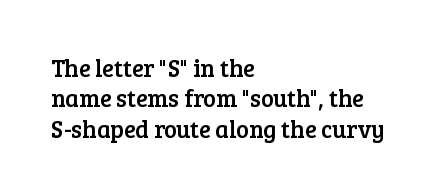
{"italic": "no", "underline": "no", "align": "left", "line_spacing": "normal", "line_spacing_ratio": 1.27, "letter_spacing": "normal", "letter_spacing_em": 0.0, "glyph_px": 24}
